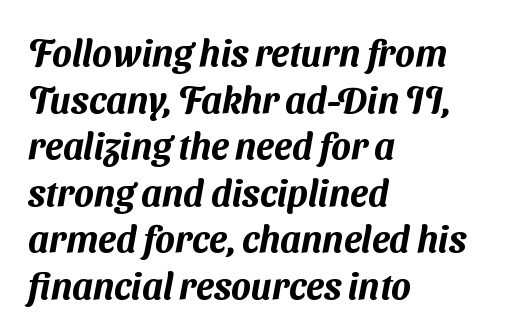
Rows of type keep a routine distance in the vertical direction. Inter-character spacing is left at the font's built-in metrics. Are there feet on the stems? There aren't — it's a sans. Unmarked baselines from the first word to the last. Short and long lines alike share a common starting point at left.
